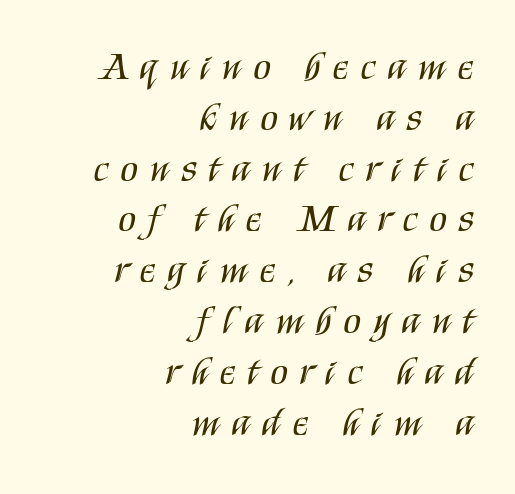
{"serif": "no", "bold": "no", "weight": "regular", "width": "condensed", "stroke_contrast": "medium", "x_height": "large", "monospaced": "no", "underline": "no", "align": "right", "line_spacing": "normal", "line_spacing_ratio": 1.27, "letter_spacing": "wide", "letter_spacing_em": 0.31, "glyph_px": 40}
